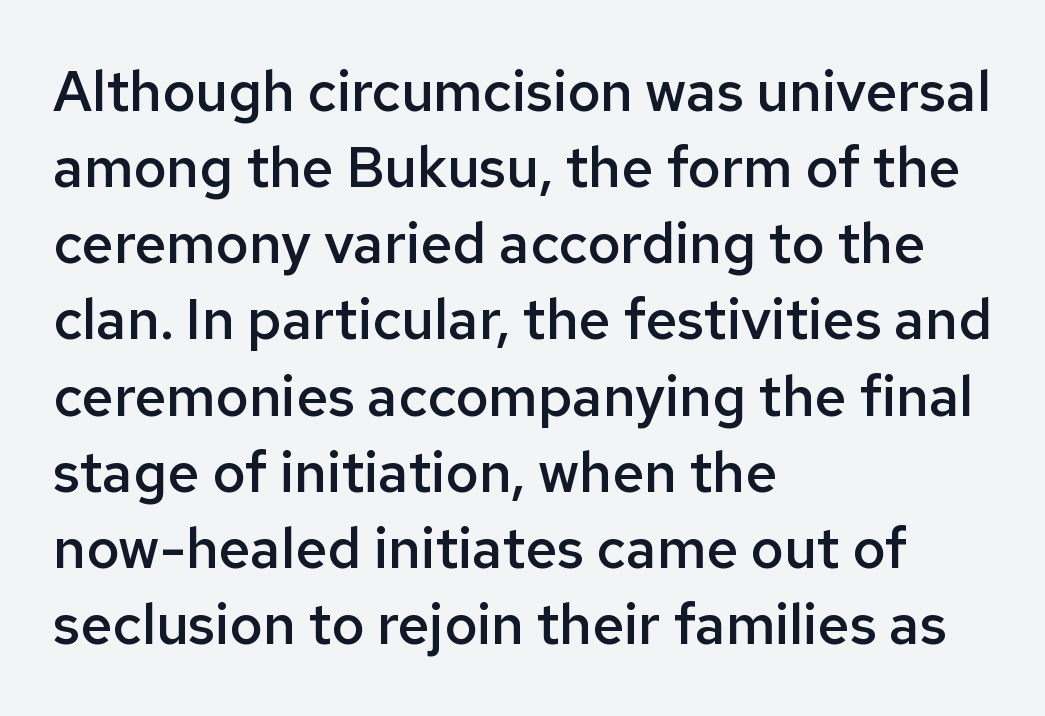
The image shows 56 px semibold sans-serif type, upright; set left-aligned, normal line spacing (1.36x), normal letter spacing, not underlined; low stroke contrast and a medium x-height.
